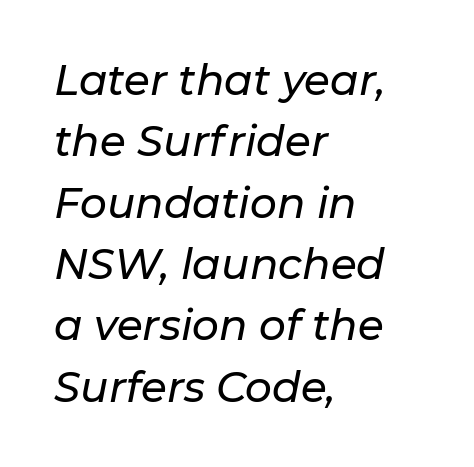
The image shows 42 px text type, italic (leaning right); set left-aligned, normal line spacing (1.46x), normal letter spacing, not underlined; low stroke contrast and a medium x-height.
